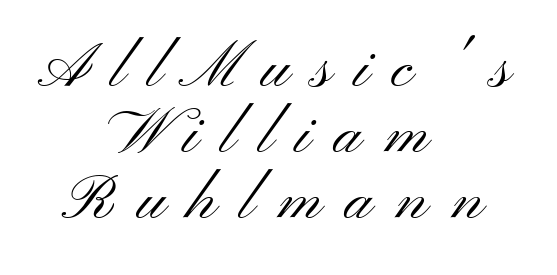
{"serif": "no", "bold": "no", "weight": "light", "width": "wide", "stroke_contrast": "medium", "x_height": "small", "monospaced": "no", "underline": "no", "align": "center", "line_spacing": "tight", "line_spacing_ratio": 1.05, "letter_spacing": "wide", "letter_spacing_em": 0.37, "glyph_px": 63}
